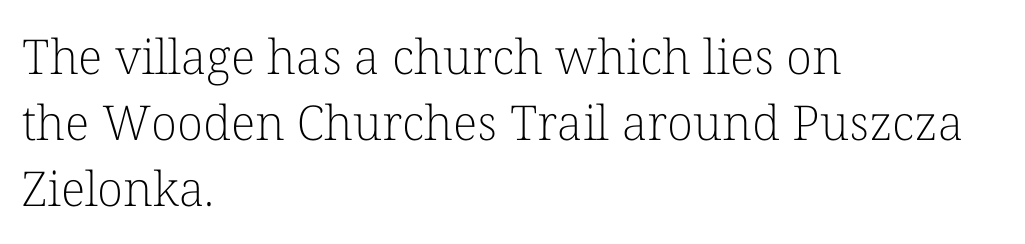
Examine the stroke ends and you'll spot serifs. It's the straight-up-and-down kind of type. The words here are not underlined. The weight tops out at a normal text grade. If you measured baseline to baseline, you'd find a middling distance. The face used here is proportionally spaced, like ordinary book or web type.
